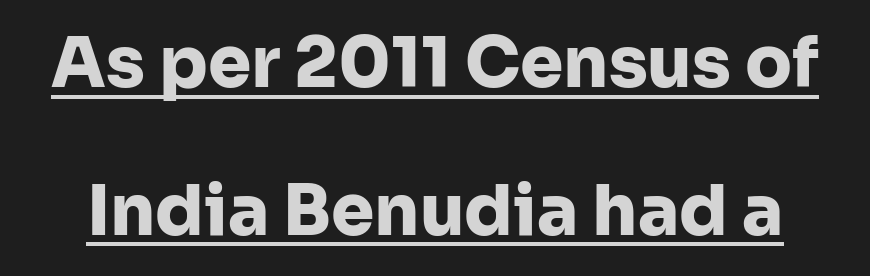
Compared with undecorated copy, this sample adds a rule below the words. The passage shown is emphatically bold. The passage shown is typed in a proportional face where columns would drift. Font category for this specimen: sans-serif.
